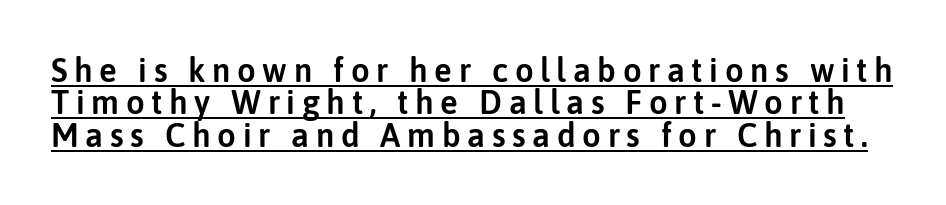
{"serif": "no", "italic": "no", "width": "normal", "stroke_contrast": "low", "x_height": "medium", "monospaced": "no", "underline": "yes", "line_spacing": "tight", "line_spacing_ratio": 0.98, "letter_spacing": "wide", "letter_spacing_em": 0.2, "glyph_px": 33}
